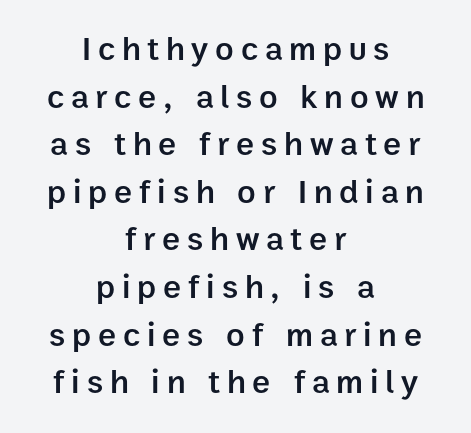
The image shows 34 px semibold sans-serif type, upright; set centered, normal line spacing (1.4x), unusually wide letter spacing (+0.2 em), not underlined; low stroke contrast and a medium x-height.
